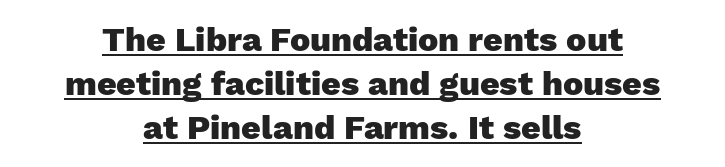
Q: Is the text bold? A: Yes.
Q: Is the text italic (slanted)? A: No, it is upright.
Q: Is the typeface a serif or a sans-serif typeface? A: Sans-serif.
Q: Is the text underlined? A: Yes.
Q: How is the paragraph aligned? A: Centered.
Q: Is the spacing between letters normal or unusually wide? A: Normal.
Q: Is the spacing between lines tight, normal or loose? A: Normal.
Q: Width (condensed, normal, or wide)? A: Normal.
Q: Stroke contrast? A: Low.
Q: x-height? A: Medium.
Q: Monospaced? A: No.
